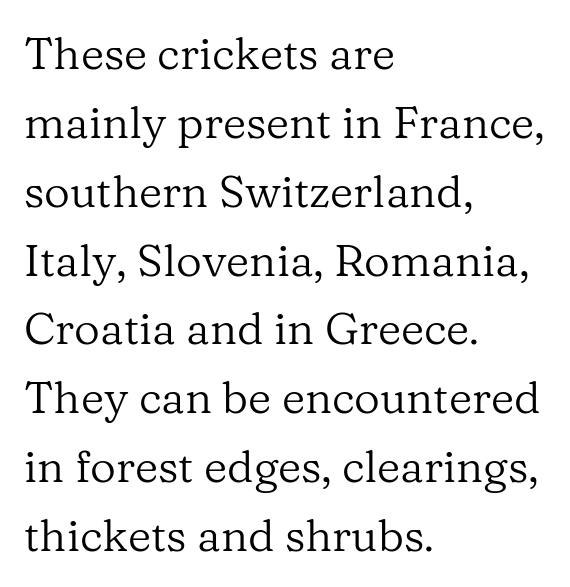
The image shows 45 px regular-weight serif type, upright; set left-aligned, normal line spacing (1.53x), normal letter spacing, not underlined; low stroke contrast and a medium x-height.
